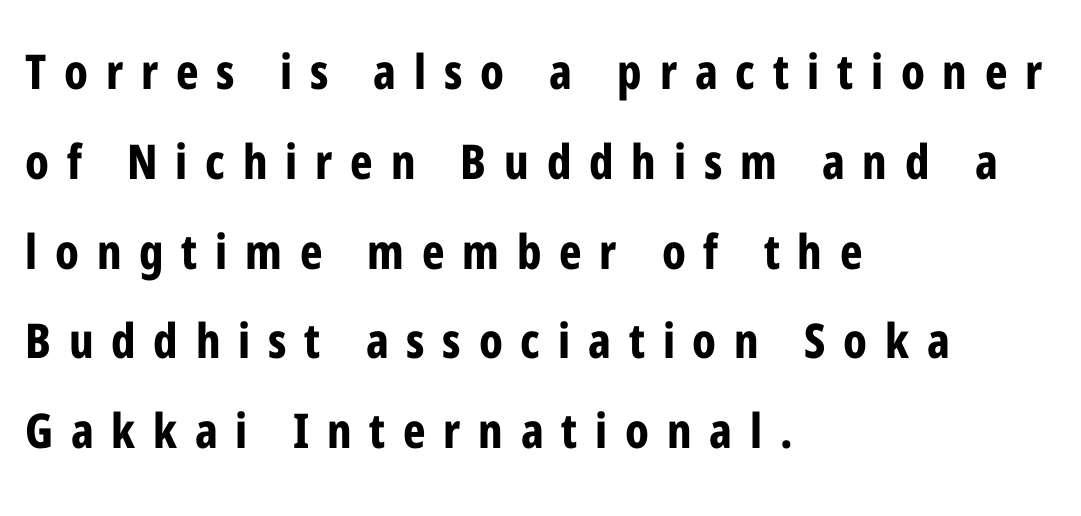
The image shows 48 px bold, condensed sans-serif type, upright; set left-aligned, line spacing 1.87x, unusually wide letter spacing (+0.37 em), not underlined; low stroke contrast and a medium x-height.
